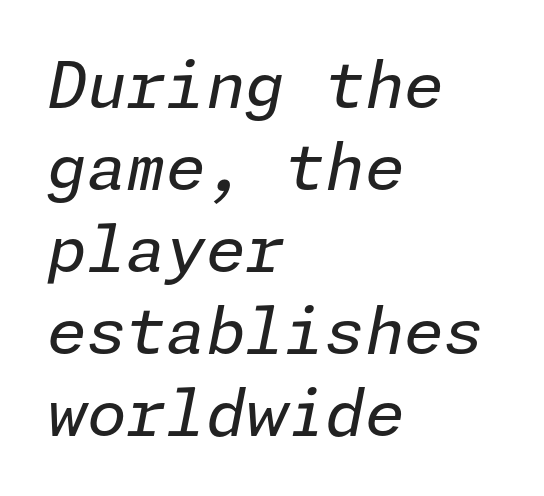
Ink coverage per letter is moderate at most. Any mark beneath the type? The region is blank. Interline gaps are of average width in this sample. The passage shown leans; its letterforms are oblique. The gaps between neighbouring characters are ordinary and unremarkable.
